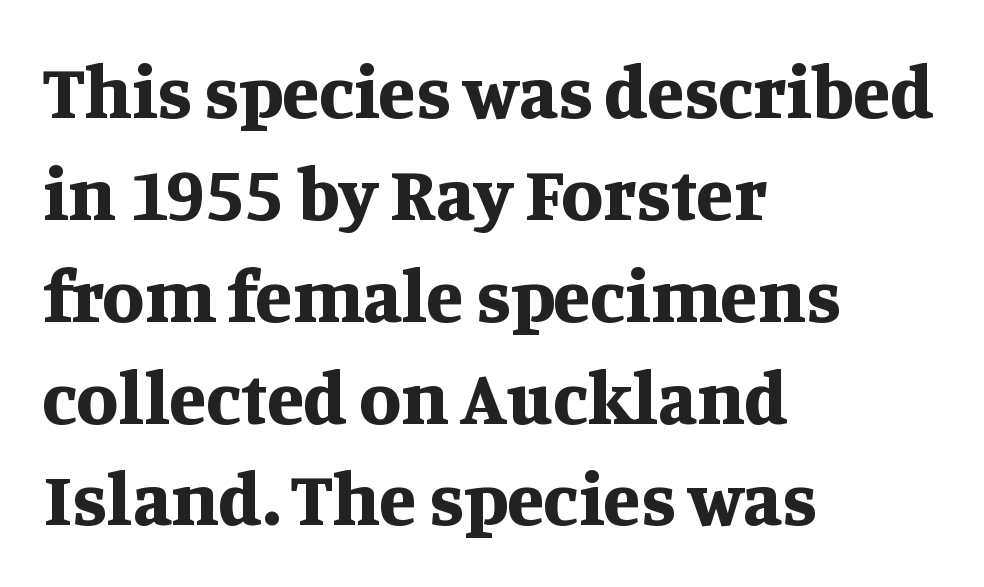
{"serif": "yes", "italic": "no", "bold": "yes", "weight": "bold", "width": "normal", "stroke_contrast": "medium", "x_height": "large", "monospaced": "no", "underline": "no", "align": "left", "line_spacing": "normal", "line_spacing_ratio": 1.34, "letter_spacing": "normal", "letter_spacing_em": 0.0, "glyph_px": 76}
